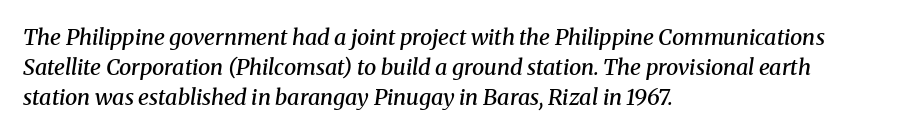
The image shows 22 px text type, italic (leaning right); set left-aligned, normal line spacing (1.36x), normal letter spacing, not underlined.
